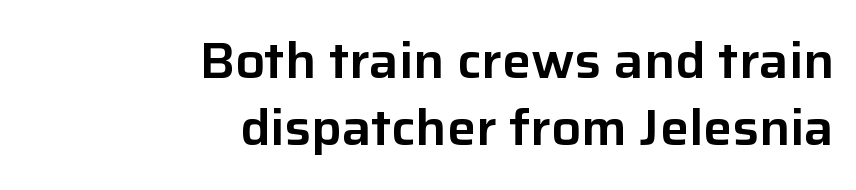
The image shows 49 px sans-serif type, upright; set right-aligned, normal line spacing (1.37x), normal letter spacing, not underlined; low stroke contrast and a medium x-height.
